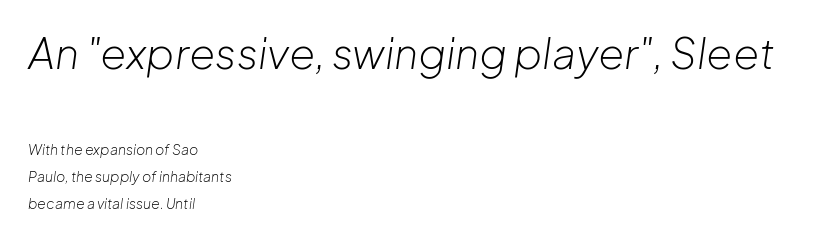
Q: Is the text bold? A: No.
Q: Is the text italic (slanted)? A: Yes, it leans right by about 8 degrees.
Q: Is the text underlined? A: No.
Q: How is the paragraph aligned? A: Left-aligned.
Q: Is the spacing between letters normal or unusually wide? A: Normal.
Q: Is the spacing between lines tight, normal or loose? A: Loose.
Q: Which block of text is set in a larger size, the first (top) or the second (bottom)? A: The first (top) one.
Q: Width (condensed, normal, or wide)? A: Normal.
Q: Stroke contrast? A: Low.
Q: x-height? A: Medium.
Q: Monospaced? A: No.
